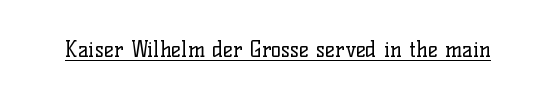
The image shows 21 px text type, upright; set normal letter spacing, underlined.
